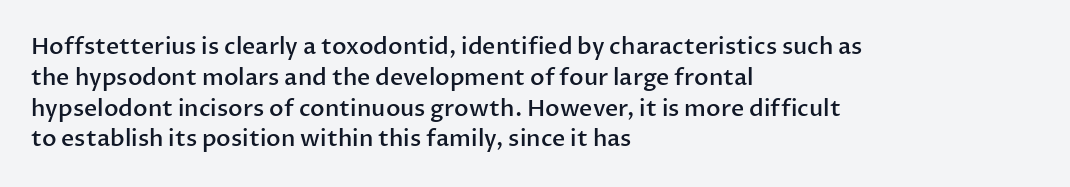
Q: Is the text bold? A: Semi-bold.
Q: Is the text italic (slanted)? A: No, it is upright.
Q: Is the text underlined? A: No.
Q: How is the paragraph aligned? A: Left-aligned.
Q: Is the spacing between letters normal or unusually wide? A: Normal.
Q: Is the spacing between lines tight, normal or loose? A: Normal.
